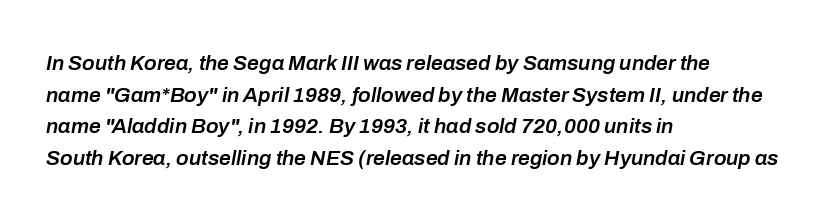
{"italic": "yes", "lean": "right", "slant_degrees": 10, "bold": "semi", "underline": "no", "align": "left", "line_spacing": "normal", "line_spacing_ratio": 1.51, "letter_spacing": "normal", "letter_spacing_em": 0.0, "glyph_px": 21}
